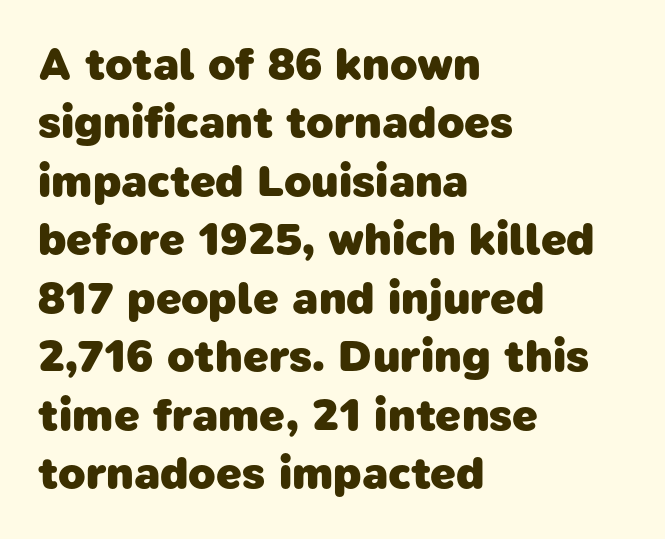
Q: Is the text bold? A: Yes.
Q: Is the typeface a serif or a sans-serif typeface? A: Sans-serif.
Q: Is the text underlined? A: No.
Q: How is the paragraph aligned? A: Left-aligned.
Q: Is the spacing between letters normal or unusually wide? A: Normal.
Q: Is the spacing between lines tight, normal or loose? A: Normal.
Q: Width (condensed, normal, or wide)? A: Normal.
Q: Stroke contrast? A: Low.
Q: x-height? A: Medium.
Q: Monospaced? A: No.
